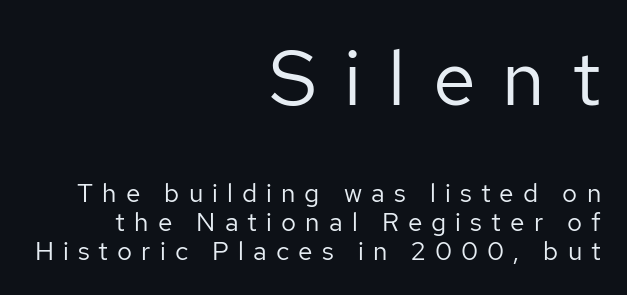
The image shows 77 px regular-weight sans-serif type, upright; set right-aligned, tight line spacing (1.13x), unusually wide letter spacing (+0.35 em), not underlined; the first (top) block is 2.96x larger; low stroke contrast and a medium x-height.
